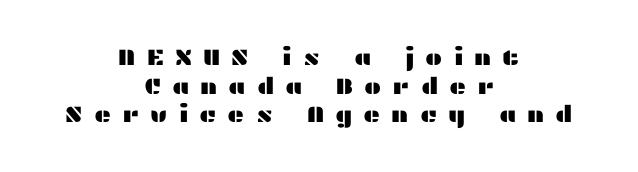
{"italic": "no", "underline": "no", "align": "center", "line_spacing_ratio": 1.24, "letter_spacing": "wide", "letter_spacing_em": 0.48, "glyph_px": 23}
